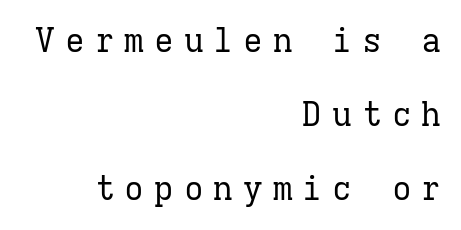
The rendering uses typewriter-style spacing with identical character cells. A flush-right, rag-left setting is used for this passage. A bare baseline throughout the passage. Baseline-to-baseline distance is far greater than the letter height. The typesetting does not lean heavy: it is not bold. The horizontal fit of the characters is loose and conspicuously gappy.
